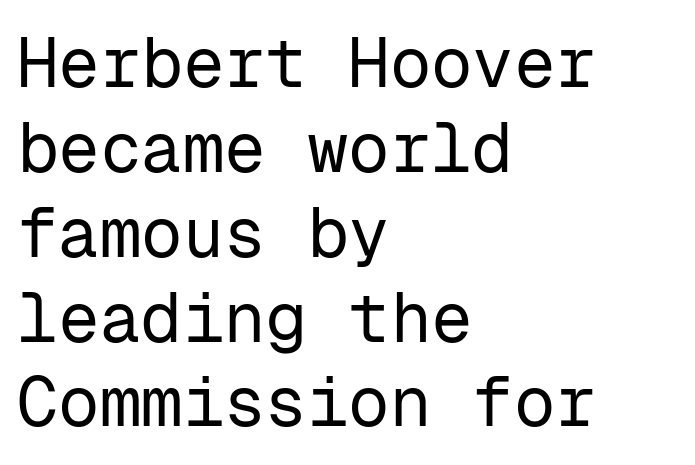
The image shows 69 px regular-weight sans-serif type, upright, monospaced; set left-aligned, line spacing 1.23x, normal letter spacing, not underlined; low stroke contrast and a medium x-height.
